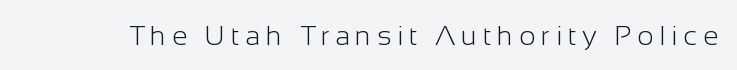
Q: Is the text bold? A: No.
Q: Is the text italic (slanted)? A: No, it is upright.
Q: Is the typeface a serif or a sans-serif typeface? A: Sans-serif.
Q: Is the text underlined? A: No.
Q: Is the spacing between letters normal or unusually wide? A: Unusually wide.
Q: Width (condensed, normal, or wide)? A: Normal.
Q: Stroke contrast? A: Low.
Q: x-height? A: Medium.
Q: Monospaced? A: No.
